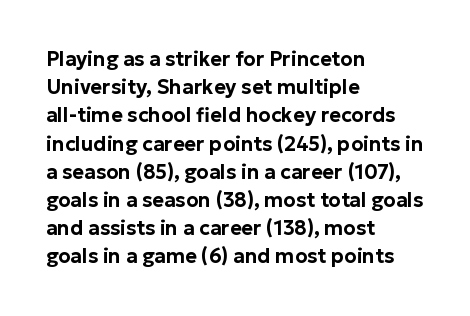
Quick note: interline space is typical. Layout note: lines flush left. The tracking reads as untouched default to a designer's eye. The passage shown is not underscored anywhere. The type sits square on the baseline with zero lean.
